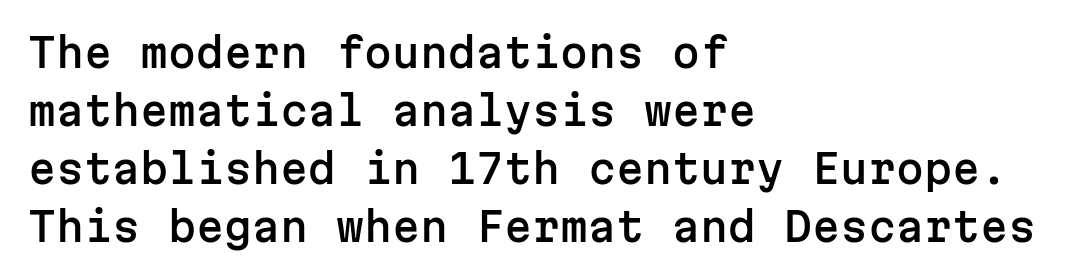
The image shows 40 px sans-serif type, upright, monospaced; set left-aligned, normal line spacing (1.45x), normal letter spacing, not underlined; low stroke contrast and a medium x-height.
